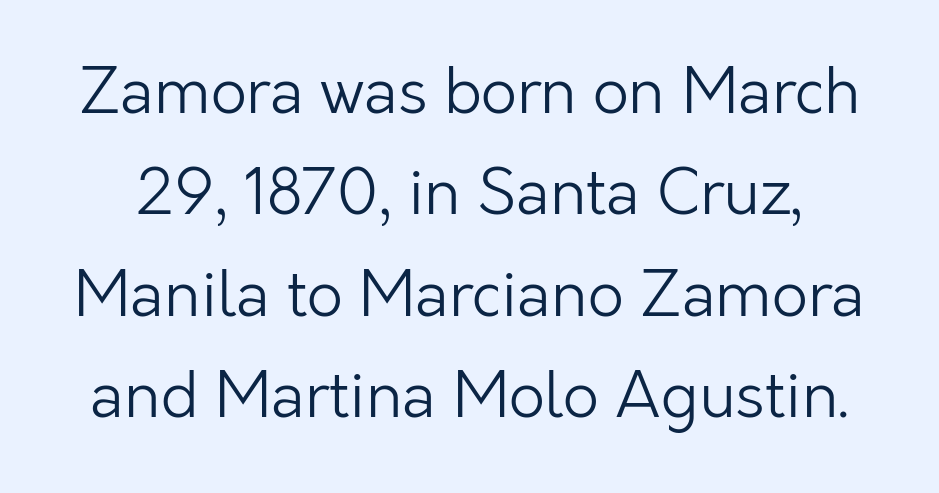
The image shows 63 px light sans-serif type, upright; set normal line spacing (1.61x), normal letter spacing, not underlined; low stroke contrast and a medium x-height.
